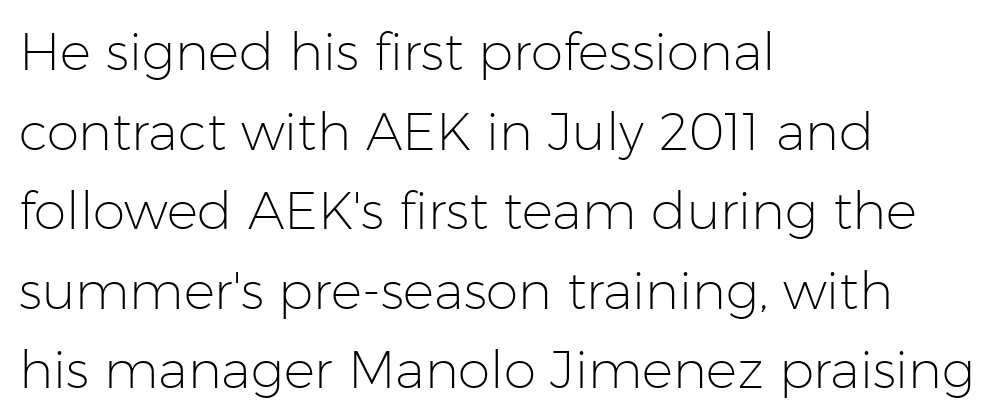
Q: Is the text bold? A: No.
Q: Is the text italic (slanted)? A: No, it is upright.
Q: Is the typeface a serif or a sans-serif typeface? A: Sans-serif.
Q: Is the text underlined? A: No.
Q: How is the paragraph aligned? A: Left-aligned.
Q: Is the spacing between letters normal or unusually wide? A: Normal.
Q: Is the spacing between lines tight, normal or loose? A: Normal.
Q: Width (condensed, normal, or wide)? A: Normal.
Q: Stroke contrast? A: Low.
Q: x-height? A: Medium.
Q: Monospaced? A: No.
